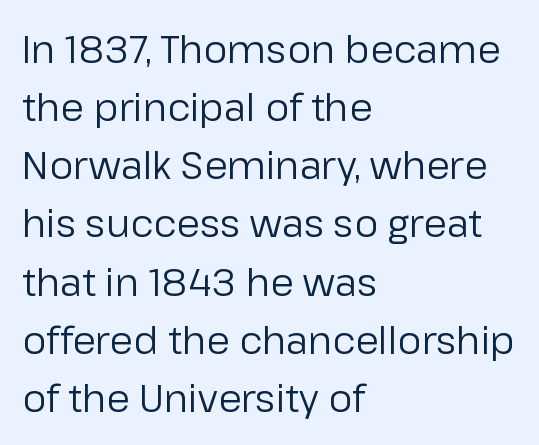
The lines in this sample share a left origin and differ only in where they stop. The face used here is a sans, in the tradition of grotesques and geometrics. This sample has the flowing, uneven cadence of proportional lettering. The strokes carry an ordinary text weight at most. The rows are spaced the way most documents space them.
